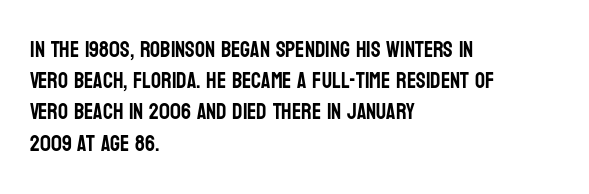
{"italic": "no", "underline": "no", "align": "left", "line_spacing": "normal", "line_spacing_ratio": 1.42, "letter_spacing": "normal", "letter_spacing_em": 0.0, "glyph_px": 22}
